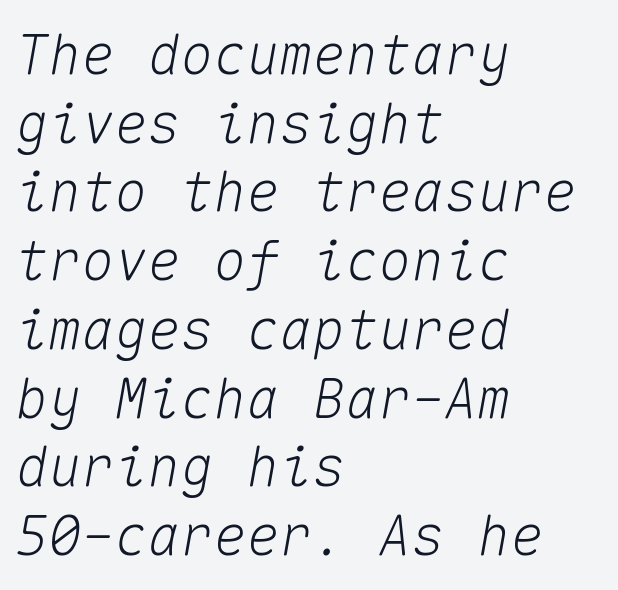
These lines stack with their left ends in a neat column. These lines sit exactly where default settings would place them. The area under the type is left untouched. The face used here is rendered with its standard letterfit. There's an unmistakable incline to the writing here. Is this a fixed-width face? Yes — each glyph sits in an identical cell.
